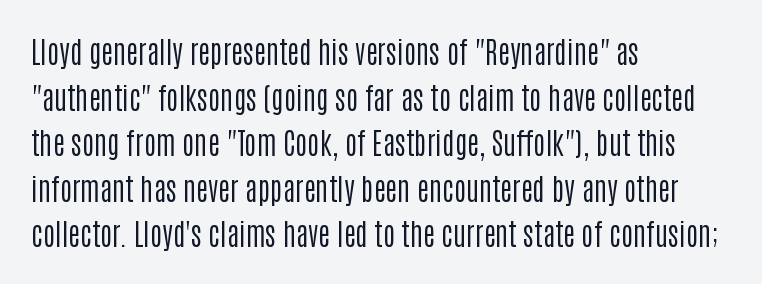
{"serif": "no", "italic": "no", "bold": "no", "weight": "regular", "width": "condensed", "stroke_contrast": "low", "x_height": "large", "monospaced": "no", "underline": "no", "align": "left", "line_spacing": "normal", "line_spacing_ratio": 1.57, "letter_spacing": "normal", "letter_spacing_em": 0.0, "glyph_px": 29}
